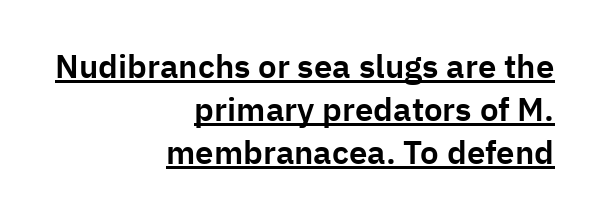
How are the letters spaced? Ordinarily, with no added tracking. The rendering anchors every line to the right-hand side. Do the letters lean? They stand straight. Honestly, the underline is the first thing you notice here. Baseline-to-baseline distance is the conventional proportion of letter height.
